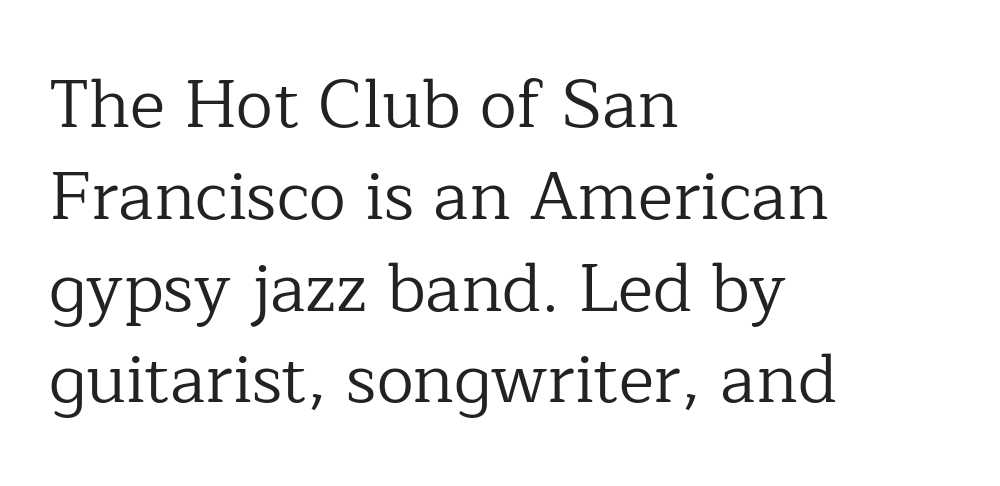
{"serif": "yes", "italic": "no", "bold": "no", "weight": "regular", "width": "normal", "stroke_contrast": "low", "x_height": "medium", "monospaced": "no", "underline": "no", "align": "left", "line_spacing": "normal", "line_spacing_ratio": 1.37, "letter_spacing": "normal", "letter_spacing_em": 0.0, "glyph_px": 67}
